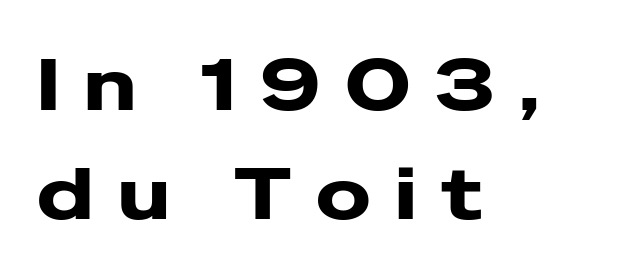
Note the varied advance widths — an 'i' is clearly narrower than an 'm'. The block of text has a typical density, with ordinary space between rows. Do the letters lean? They stand straight. In terms of letterspacing, this is a distinctly airy, spread setting.
